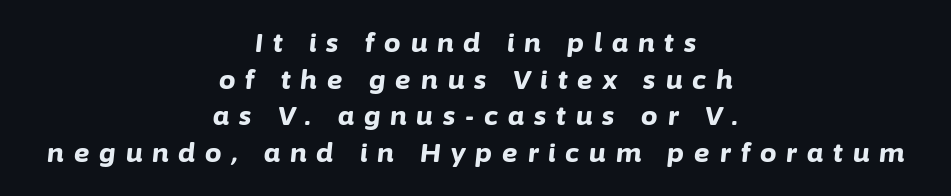
{"italic": "yes", "lean": "right", "slant_degrees": 6, "bold": "yes", "underline": "no", "align": "center", "line_spacing": "normal", "line_spacing_ratio": 1.41, "letter_spacing": "wide", "letter_spacing_em": 0.39, "glyph_px": 26}
